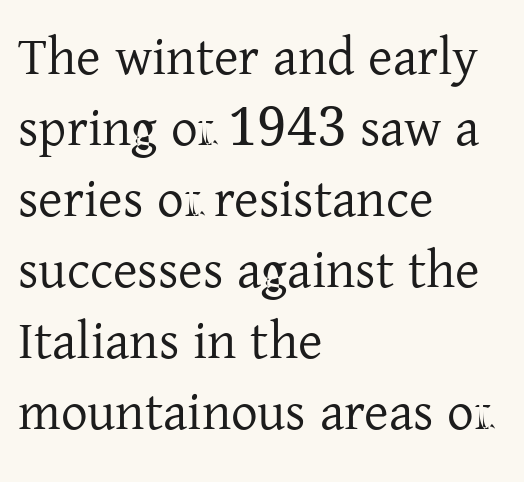
The image shows 53 px regular-weight serif type, upright; set left-aligned, normal line spacing (1.34x), normal letter spacing, not underlined; low stroke contrast and a medium x-height.
